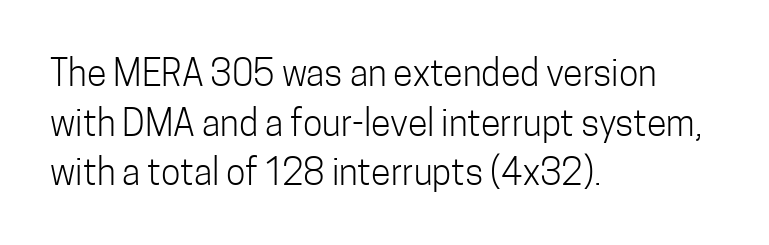
{"serif": "no", "italic": "no", "bold": "no", "weight": "light", "width": "condensed", "stroke_contrast": "low", "x_height": "medium", "monospaced": "no", "underline": "no", "align": "left", "line_spacing": "normal", "line_spacing_ratio": 1.38, "letter_spacing": "normal", "letter_spacing_em": 0.0, "glyph_px": 36}
